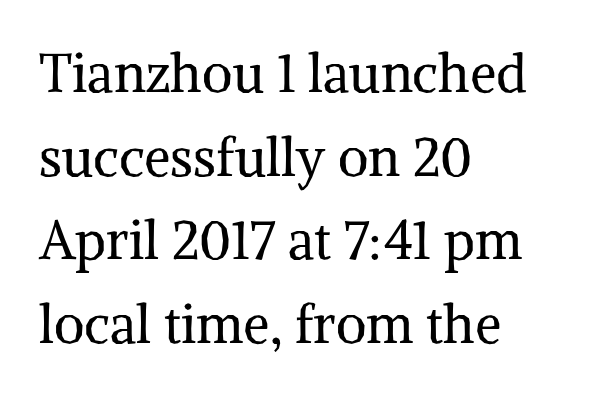
Q: Is the text bold? A: No.
Q: Is the text italic (slanted)? A: No, it is upright.
Q: Is the typeface a serif or a sans-serif typeface? A: Serif.
Q: Is the text underlined? A: No.
Q: How is the paragraph aligned? A: Left-aligned.
Q: Is the spacing between letters normal or unusually wide? A: Normal.
Q: Is the spacing between lines tight, normal or loose? A: Normal.
Q: Width (condensed, normal, or wide)? A: Normal.
Q: Stroke contrast? A: Medium.
Q: x-height? A: Medium.
Q: Monospaced? A: No.
